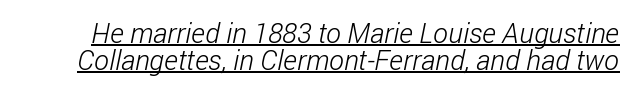
{"serif": "no", "bold": "no", "weight": "light", "width": "condensed", "stroke_contrast": "low", "x_height": "medium", "monospaced": "no", "underline": "yes", "line_spacing": "tight", "line_spacing_ratio": 0.95, "letter_spacing": "normal", "letter_spacing_em": 0.0, "glyph_px": 28}
